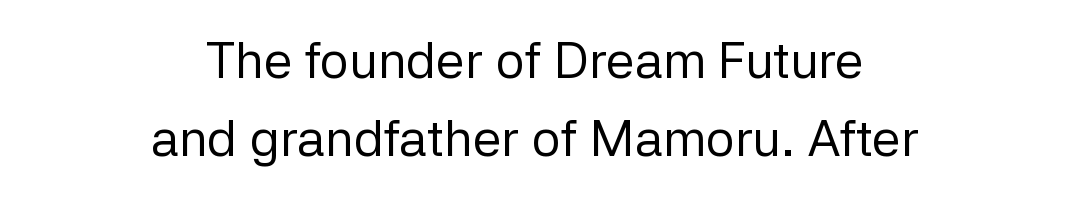
{"serif": "no", "italic": "no", "bold": "no", "weight": "regular", "width": "normal", "stroke_contrast": "low", "x_height": "medium", "monospaced": "no", "underline": "no", "align": "center", "line_spacing": "normal", "line_spacing_ratio": 1.52, "letter_spacing": "normal", "letter_spacing_em": 0.0, "glyph_px": 51}
